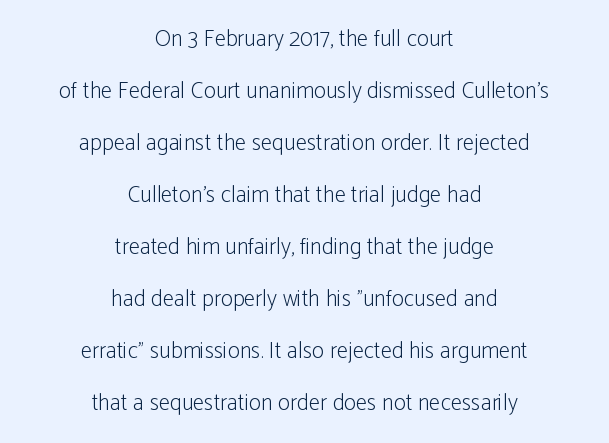
The image shows 23 px text type, upright; set centered, loose line spacing (2.26x), normal letter spacing, not underlined.
